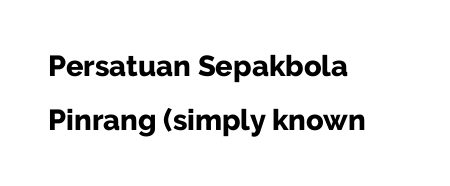
You'd pick this weight for a headline — it's a proper bold. Underlining? Definitely not there. The letters advance in unequal steps, a hallmark of proportional type. In terms of posture, this sample is upright.
